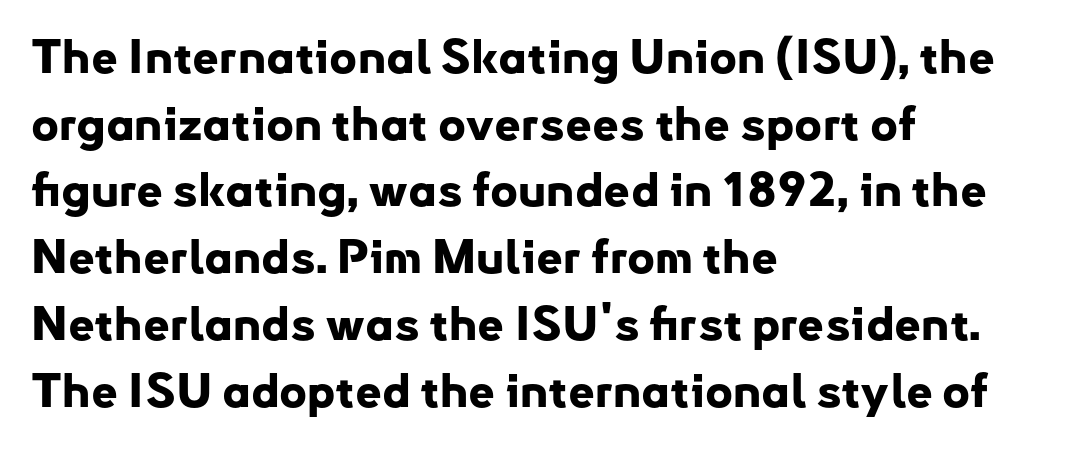
Q: Is the text bold? A: Yes.
Q: Is the text italic (slanted)? A: No, it is upright.
Q: Is the typeface a serif or a sans-serif typeface? A: Sans-serif.
Q: Is the text underlined? A: No.
Q: How is the paragraph aligned? A: Left-aligned.
Q: Is the spacing between letters normal or unusually wide? A: Normal.
Q: Is the spacing between lines tight, normal or loose? A: Normal.
Q: Width (condensed, normal, or wide)? A: Normal.
Q: Stroke contrast? A: Low.
Q: x-height? A: Small.
Q: Monospaced? A: No.
